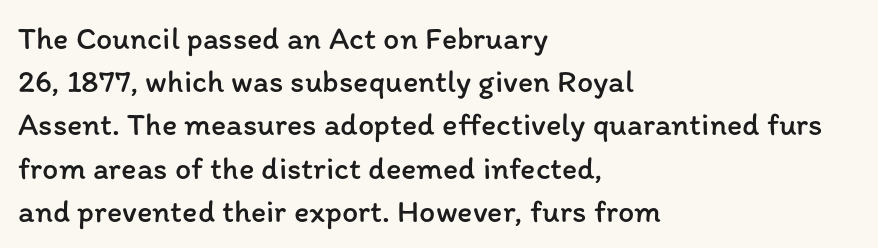
The image shows 32 px regular-weight type, upright; set left-aligned, normal line spacing (1.35x), normal letter spacing, not underlined; low stroke contrast and a medium x-height.
